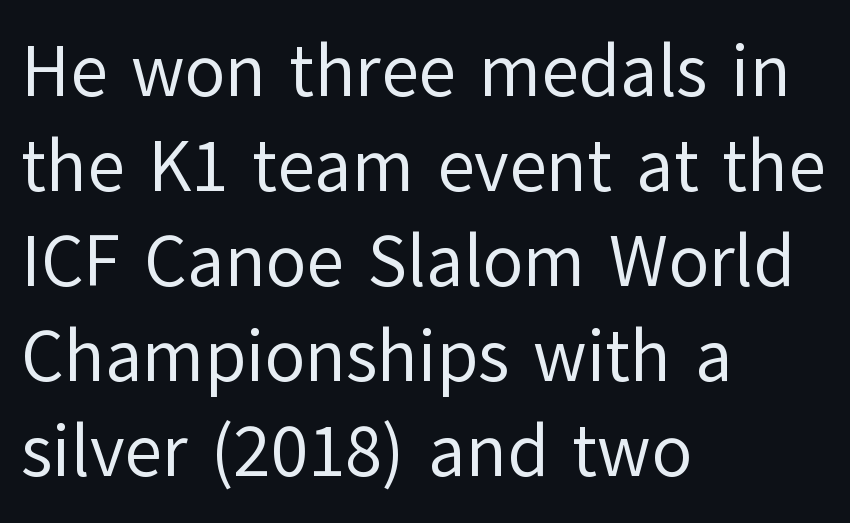
The image shows 73 px regular-weight sans-serif type, upright; set left-aligned, normal line spacing (1.3x), normal letter spacing, not underlined; low stroke contrast and a medium x-height.
